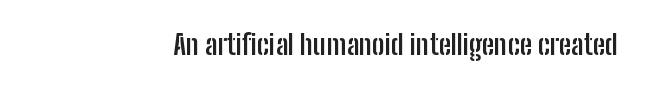
{"serif": "no", "italic": "no", "bold": "yes", "weight": "semibold", "width": "condensed", "stroke_contrast": "low", "x_height": "medium", "monospaced": "no", "underline": "no", "letter_spacing": "normal", "letter_spacing_em": 0.0, "glyph_px": 28}
